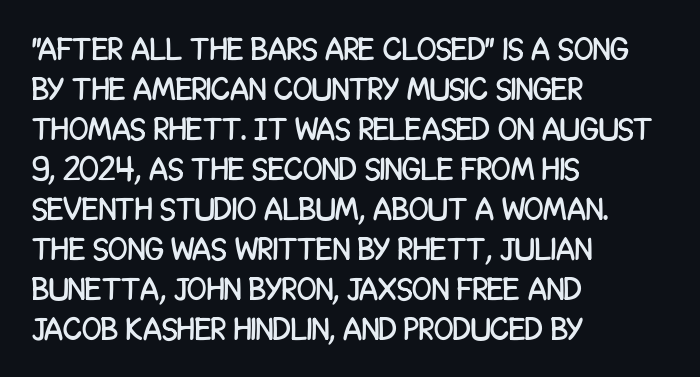
Compared with typical body copy, the letter spacing here is the same. The setting favours the left margin, as ordinary paragraphs usually do. Notice how descenders clear the ascenders below comfortably — that's standard leading. The lettering stays uniformly vertical, giving the passage a roman look. Has an underline been added? It has not. The glyphs in this specimen are sans serif.
